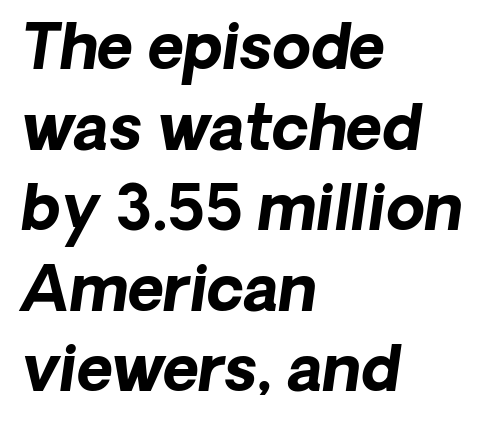
The image shows 62 px bold sans-serif type; set left-aligned, normal line spacing (1.3x), normal letter spacing, not underlined; low stroke contrast and a medium x-height.
